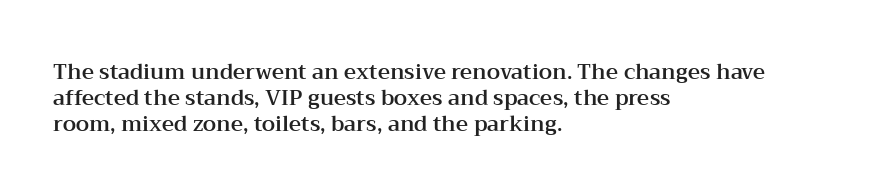
The image shows 21 px text type, upright; set left-aligned, line spacing 1.23x, normal letter spacing, not underlined.
